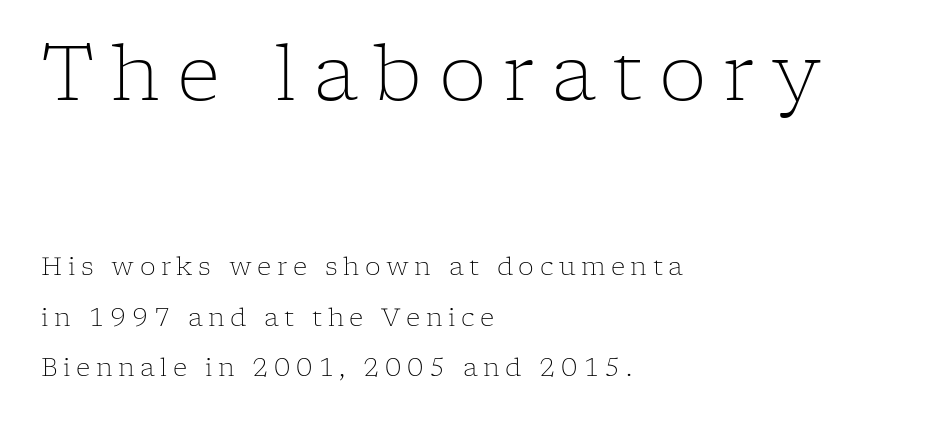
{"serif": "yes", "italic": "no", "bold": "no", "weight": "light", "width": "normal", "stroke_contrast": "low", "x_height": "medium", "monospaced": "no", "underline": "no", "align": "left", "line_spacing": "loose", "line_spacing_ratio": 2.02, "letter_spacing": "wide", "letter_spacing_em": 0.22, "larger_block": "first", "size_ratio": 3.04, "glyph_px": 76}
